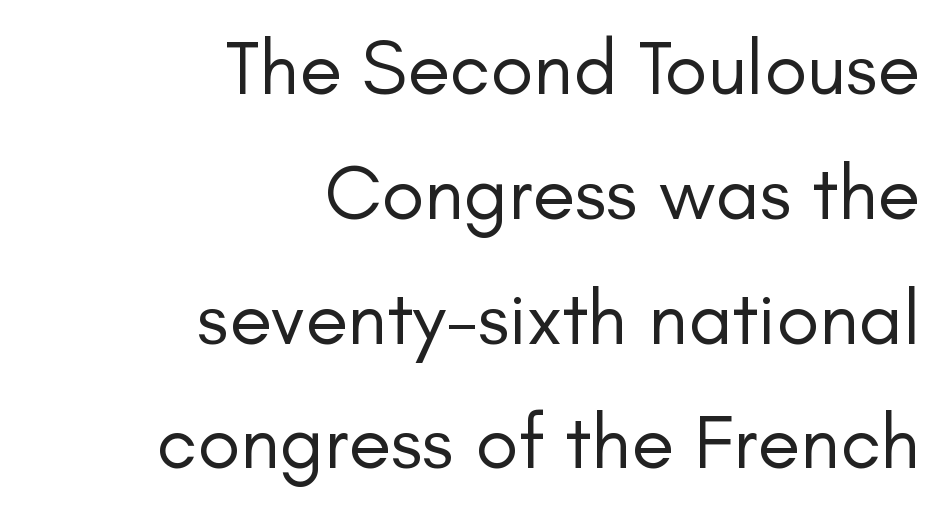
The image shows 78 px regular-weight sans-serif type, upright; set right-aligned, normal line spacing (1.6x), normal letter spacing, not underlined; low stroke contrast and a small x-height.
